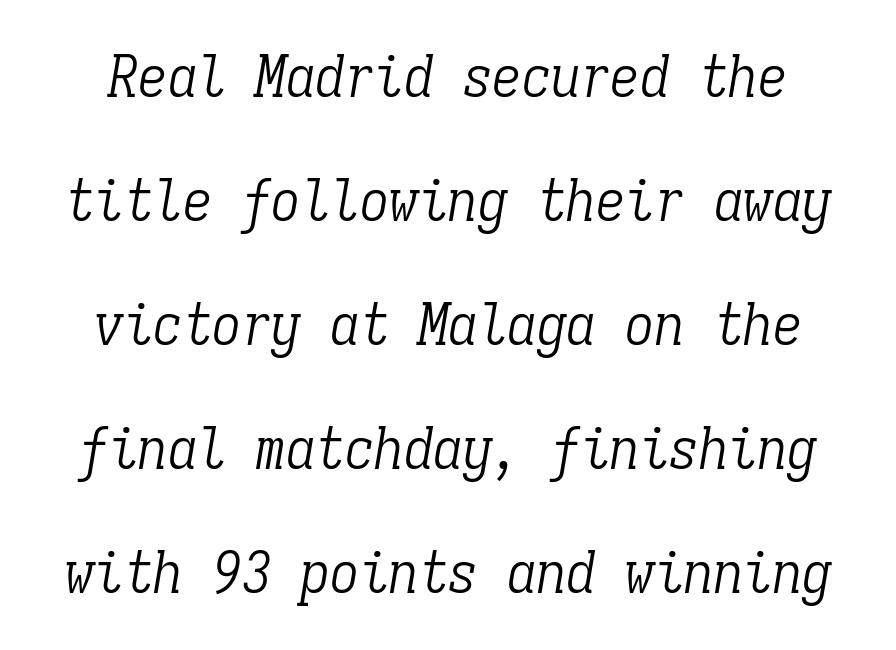
{"serif": "yes", "italic": "yes", "lean": "right", "slant_degrees": 9, "bold": "no", "weight": "light", "width": "condensed", "stroke_contrast": "low", "x_height": "medium", "monospaced": "yes", "underline": "no", "line_spacing": "loose", "line_spacing_ratio": 2.1, "letter_spacing": "normal", "letter_spacing_em": 0.0, "glyph_px": 59}
